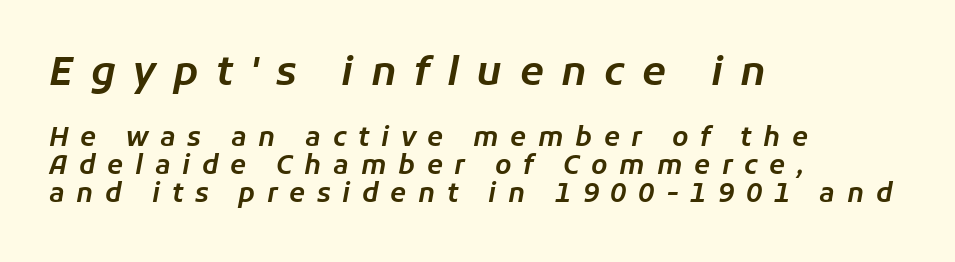
Q: Is the text italic (slanted)? A: Yes, it leans right by about 11 degrees.
Q: Is the text underlined? A: No.
Q: How is the paragraph aligned? A: Left-aligned.
Q: Is the spacing between letters normal or unusually wide? A: Unusually wide.
Q: Is the spacing between lines tight, normal or loose? A: Tight.
Q: Which block of text is set in a larger size, the first (top) or the second (bottom)? A: The first (top) one.
Q: Width (condensed, normal, or wide)? A: Normal.
Q: Stroke contrast? A: Low.
Q: x-height? A: Medium.
Q: Monospaced? A: No.
